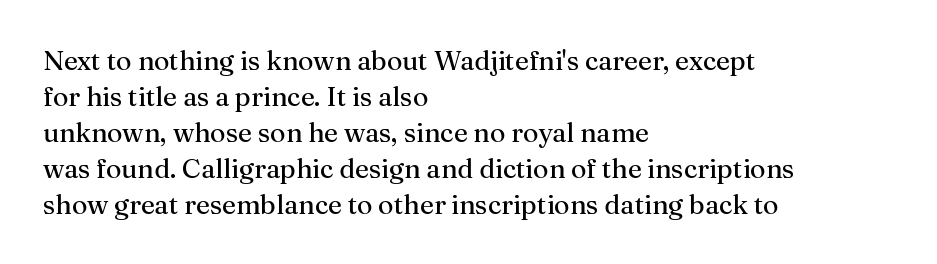
The image shows 27 px text type, upright; set left-aligned, normal line spacing (1.33x), normal letter spacing, not underlined.
